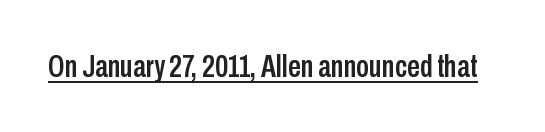
Character widths vary here, with narrow letters taking less room than wide ones. These lines are composed in type without serifs. Emphasis is given by a line drawn under the lettering. This sample uses plain, unmodified letter spacing. Every character sits straight up, as roman type does.
